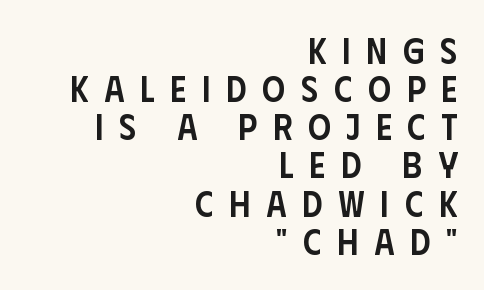
The image shows 36 px semibold, condensed sans-serif type, upright; set right-aligned, tight line spacing (1.06x), unusually wide letter spacing (+0.44 em), not underlined; low stroke contrast and a large x-height.
